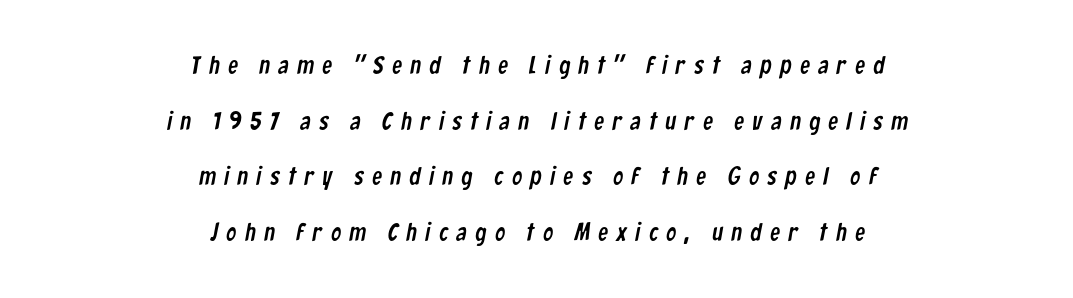
Q: Is the text underlined? A: No.
Q: How is the paragraph aligned? A: Centered.
Q: Is the spacing between letters normal or unusually wide? A: Unusually wide.
Q: Is the spacing between lines tight, normal or loose? A: Loose.
